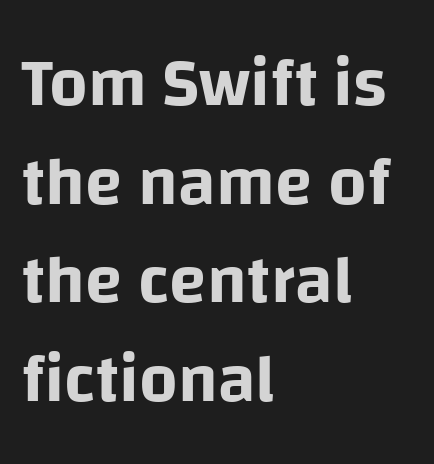
The image shows 68 px sans-serif type, upright; set left-aligned, normal line spacing (1.45x), normal letter spacing, not underlined; low stroke contrast and a large x-height.
